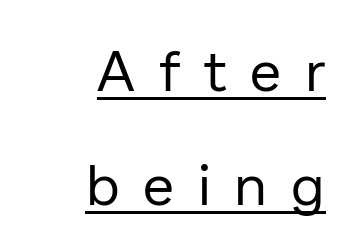
{"serif": "no", "italic": "no", "bold": "no", "weight": "regular", "width": "normal", "stroke_contrast": "low", "x_height": "medium", "monospaced": "no", "underline": "yes", "align": "right", "line_spacing": "loose", "line_spacing_ratio": 2.0, "letter_spacing": "wide", "letter_spacing_em": 0.42, "glyph_px": 57}
